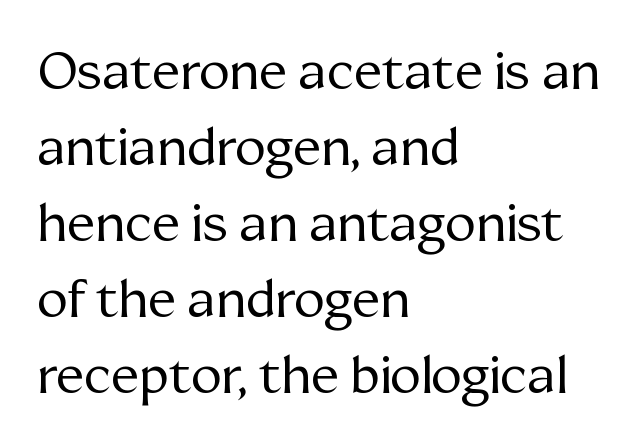
Q: Is the text bold? A: No.
Q: Is the text italic (slanted)? A: No, it is upright.
Q: Is the typeface a serif or a sans-serif typeface? A: Serif.
Q: Is the text underlined? A: No.
Q: How is the paragraph aligned? A: Left-aligned.
Q: Is the spacing between letters normal or unusually wide? A: Normal.
Q: Is the spacing between lines tight, normal or loose? A: Normal.
Q: Width (condensed, normal, or wide)? A: Normal.
Q: Stroke contrast? A: Medium.
Q: x-height? A: Medium.
Q: Monospaced? A: No.
